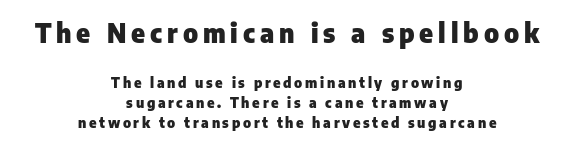
The vertical gap from one line to the next is medium. Block one is the big one; block two sits smaller underneath. The type sits square on the baseline with zero lean. The glyphs are unaccompanied by any horizontal stroke below them. Thick stems and heavy bowls — unmistakably bold. Caption: multi-line text, centered on the measure.
